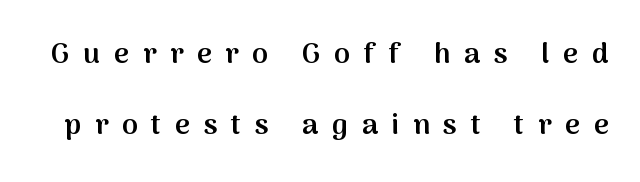
{"serif": "no", "italic": "no", "bold": "semi", "weight": "semibold", "width": "normal", "stroke_contrast": "medium", "x_height": "medium", "monospaced": "no", "underline": "no", "line_spacing": "loose", "line_spacing_ratio": 2.44, "letter_spacing": "wide", "letter_spacing_em": 0.47, "glyph_px": 29}
